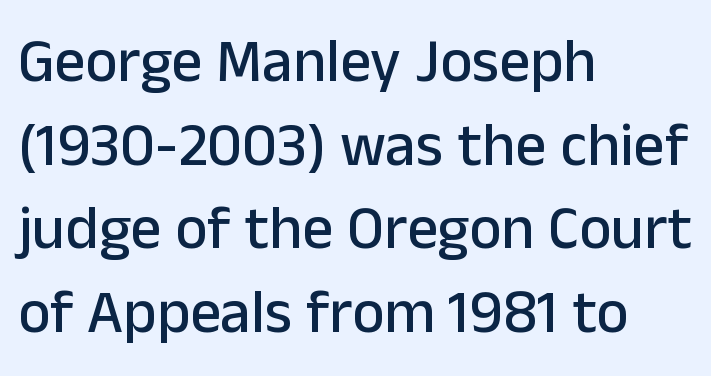
Q: Is the text italic (slanted)? A: No, it is upright.
Q: Is the typeface a serif or a sans-serif typeface? A: Sans-serif.
Q: Is the text underlined? A: No.
Q: How is the paragraph aligned? A: Left-aligned.
Q: Is the spacing between letters normal or unusually wide? A: Normal.
Q: Is the spacing between lines tight, normal or loose? A: Normal.
Q: Width (condensed, normal, or wide)? A: Normal.
Q: Stroke contrast? A: Low.
Q: x-height? A: Medium.
Q: Monospaced? A: No.
